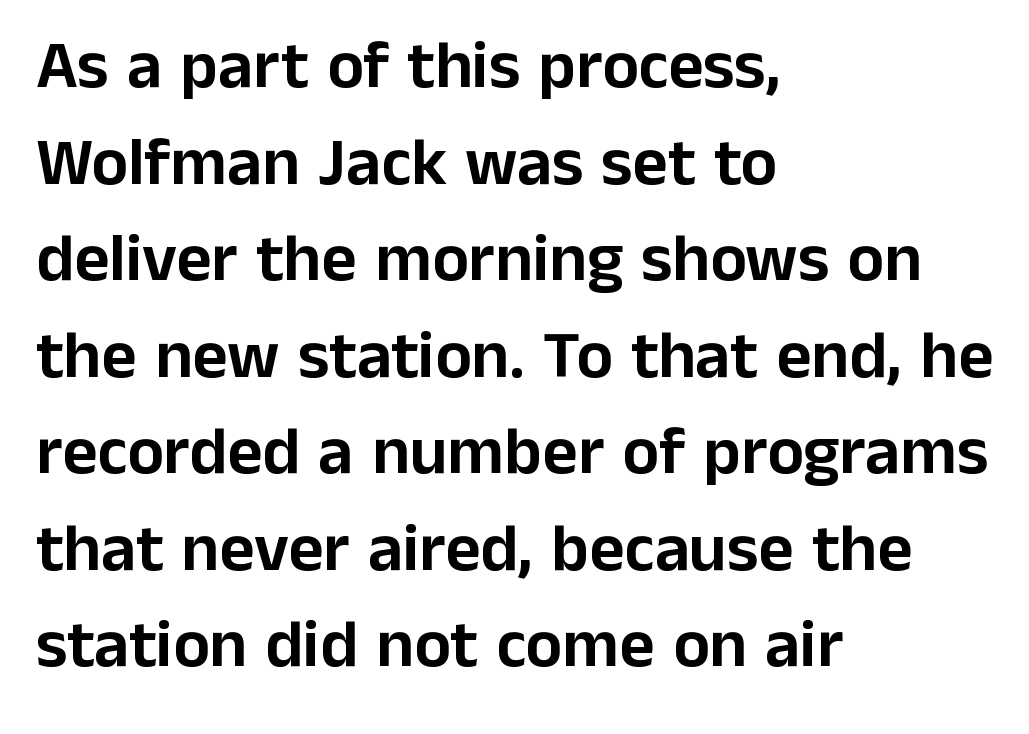
{"serif": "no", "italic": "no", "width": "normal", "stroke_contrast": "low", "x_height": "medium", "monospaced": "no", "underline": "no", "align": "left", "line_spacing": "normal", "line_spacing_ratio": 1.42, "letter_spacing": "normal", "letter_spacing_em": 0.0, "glyph_px": 68}
